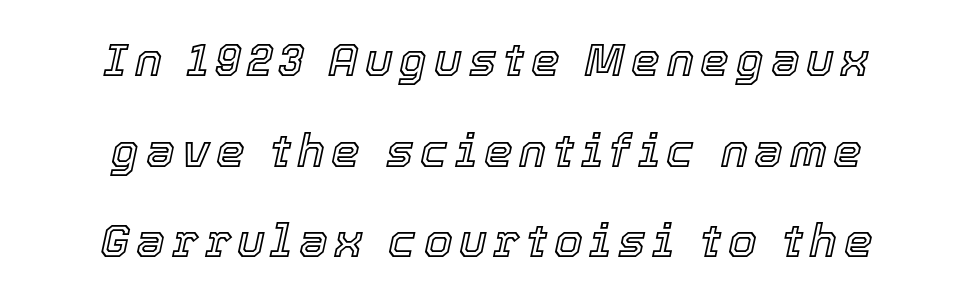
{"italic": "yes", "lean": "right", "slant_degrees": 12, "width": "normal", "x_height": "medium", "monospaced": "no", "underline": "no", "align": "center", "line_spacing": "loose", "line_spacing_ratio": 1.97, "glyph_px": 46}
